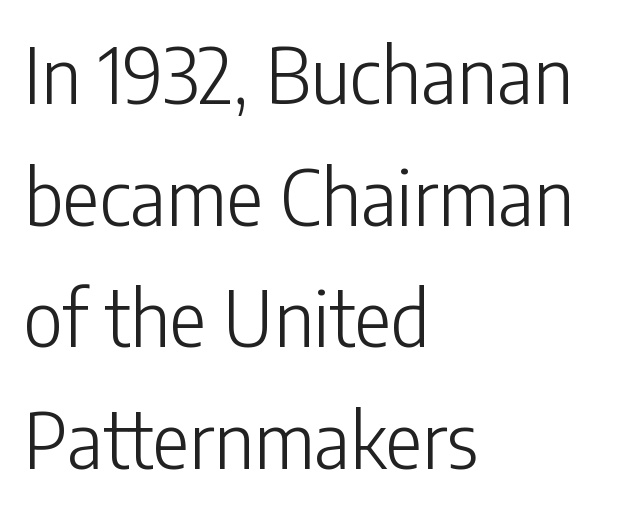
Q: Is the text bold? A: No.
Q: Is the text italic (slanted)? A: No, it is upright.
Q: Is the typeface a serif or a sans-serif typeface? A: Sans-serif.
Q: Is the text underlined? A: No.
Q: How is the paragraph aligned? A: Left-aligned.
Q: Is the spacing between letters normal or unusually wide? A: Normal.
Q: Is the spacing between lines tight, normal or loose? A: Normal.
Q: Width (condensed, normal, or wide)? A: Condensed.
Q: Stroke contrast? A: Low.
Q: x-height? A: Medium.
Q: Monospaced? A: No.
